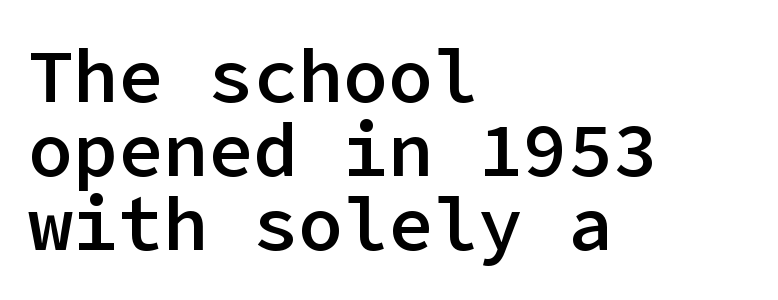
{"serif": "no", "italic": "no", "bold": "semi", "weight": "semibold", "width": "normal", "stroke_contrast": "low", "x_height": "medium", "underline": "no", "align": "left", "line_spacing": "tight", "line_spacing_ratio": 0.99, "letter_spacing": "normal", "letter_spacing_em": 0.0, "glyph_px": 75}
